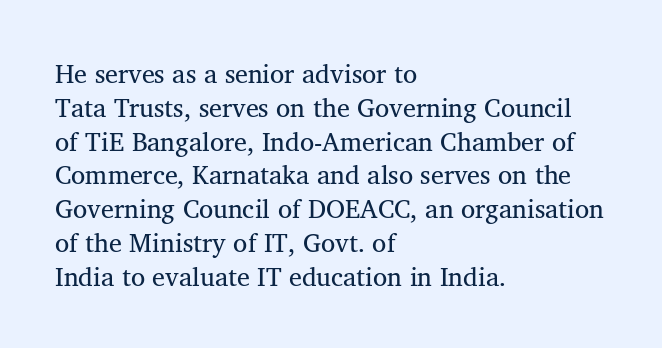
Descenders are the only things crossing below the line. Vertical strokes here are truly vertical. Compared with typical paragraphs, the rows here are spaced about the same. The setting favours the left margin, as ordinary paragraphs usually do.
